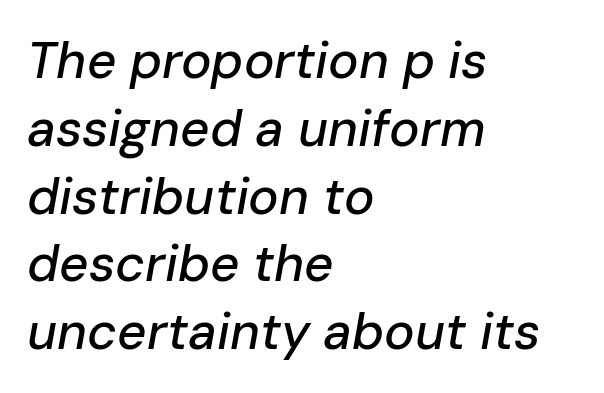
{"italic": "yes", "lean": "right", "slant_degrees": 10, "width": "normal", "stroke_contrast": "low", "x_height": "medium", "monospaced": "no", "underline": "no", "align": "left", "line_spacing": "normal", "line_spacing_ratio": 1.33, "letter_spacing": "normal", "letter_spacing_em": 0.0, "glyph_px": 51}
